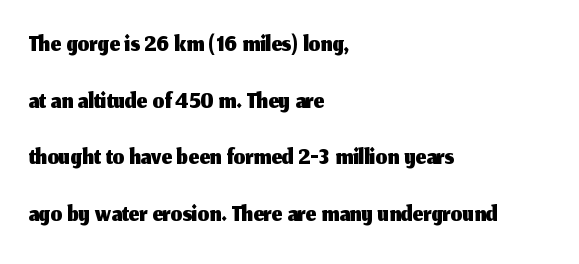
{"serif": "no", "italic": "no", "width": "normal", "stroke_contrast": "medium", "x_height": "medium", "monospaced": "no", "underline": "no", "align": "left", "line_spacing": "normal", "line_spacing_ratio": 1.53, "letter_spacing": "normal", "letter_spacing_em": 0.0, "glyph_px": 37}
